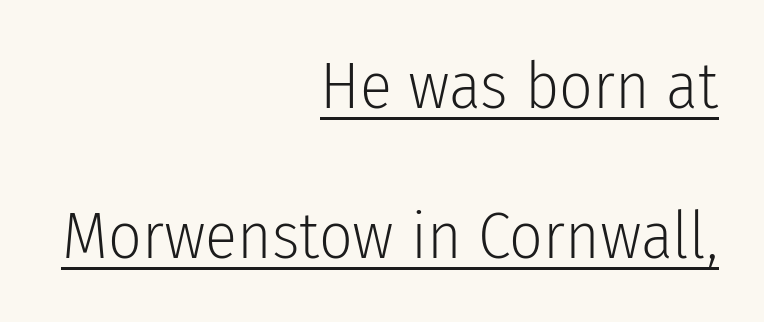
Q: Is the text bold? A: No.
Q: Is the text italic (slanted)? A: No, it is upright.
Q: Is the typeface a serif or a sans-serif typeface? A: Sans-serif.
Q: Is the text underlined? A: Yes.
Q: How is the paragraph aligned? A: Right-aligned.
Q: Is the spacing between letters normal or unusually wide? A: Normal.
Q: Is the spacing between lines tight, normal or loose? A: Loose.
Q: Width (condensed, normal, or wide)? A: Condensed.
Q: Stroke contrast? A: Low.
Q: x-height? A: Medium.
Q: Monospaced? A: No.
